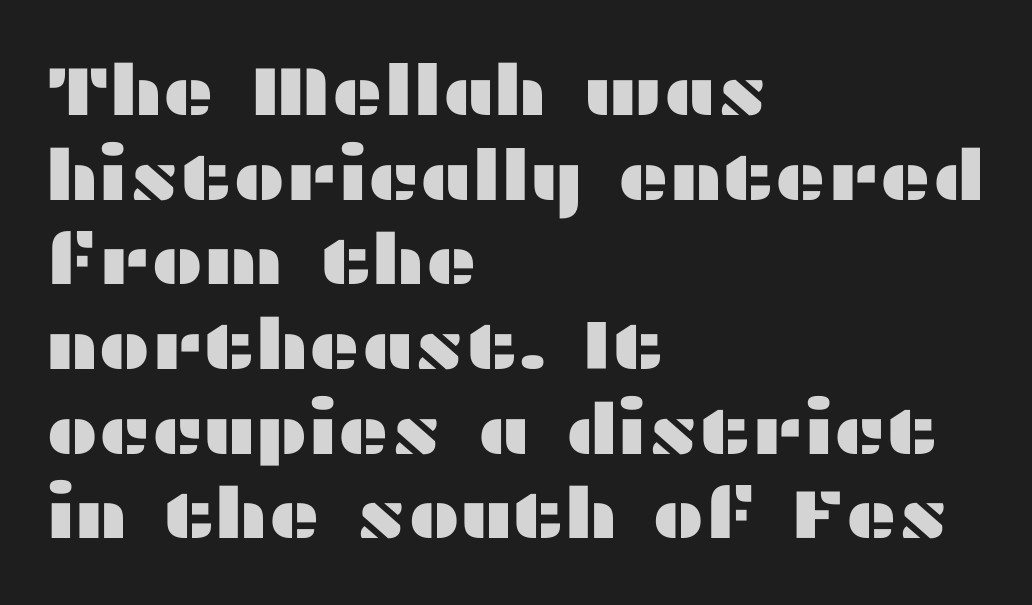
Q: Is the text italic (slanted)? A: No, it is upright.
Q: Is the typeface a serif or a sans-serif typeface? A: Sans-serif.
Q: Is the text underlined? A: No.
Q: How is the paragraph aligned? A: Left-aligned.
Q: Is the spacing between letters normal or unusually wide? A: Normal.
Q: Width (condensed, normal, or wide)? A: Wide.
Q: Stroke contrast? A: Medium.
Q: x-height? A: Medium.
Q: Monospaced? A: No.
